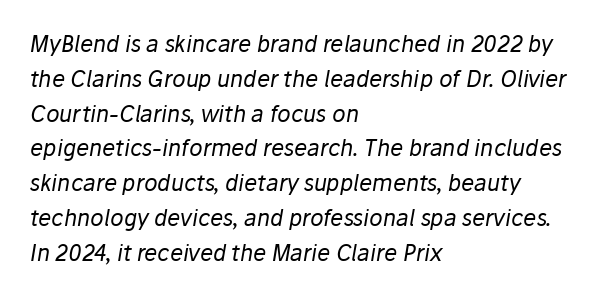
The image shows 22 px text type, italic (leaning right); set left-aligned, normal line spacing (1.58x), normal letter spacing, not underlined.
